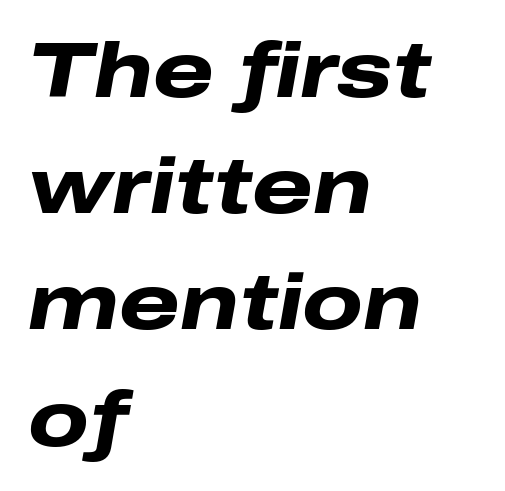
The image shows 78 px heavy, wide type, italic (leaning right); set left-aligned, normal line spacing (1.49x), normal letter spacing, not underlined; low stroke contrast and a medium x-height.
